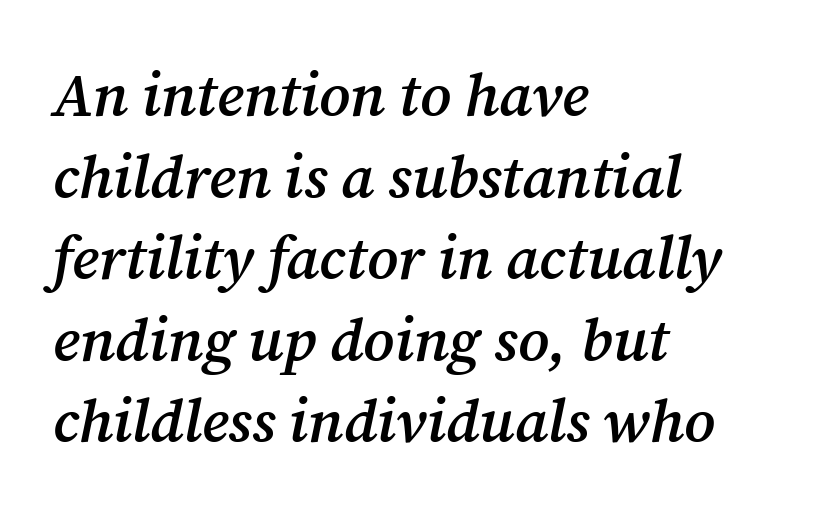
{"serif": "yes", "italic": "yes", "lean": "right", "slant_degrees": 12, "bold": "semi", "weight": "semibold", "width": "normal", "stroke_contrast": "medium", "x_height": "medium", "monospaced": "no", "underline": "no", "align": "left", "line_spacing": "normal", "line_spacing_ratio": 1.36, "letter_spacing": "normal", "letter_spacing_em": 0.0, "glyph_px": 60}
